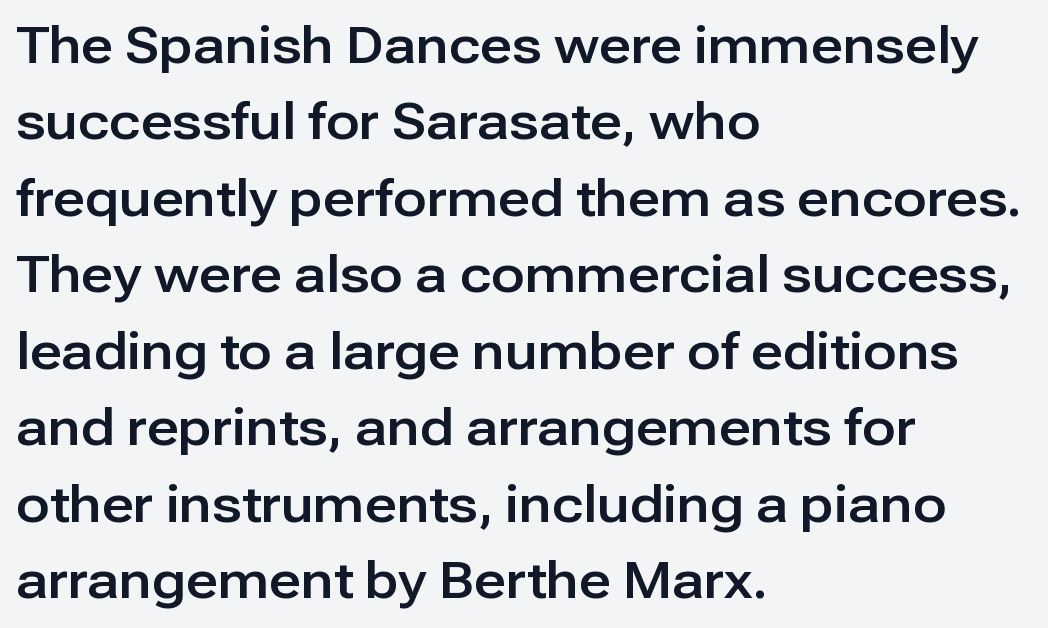
Q: Is the text italic (slanted)? A: No, it is upright.
Q: Is the typeface a serif or a sans-serif typeface? A: Sans-serif.
Q: Is the text underlined? A: No.
Q: How is the paragraph aligned? A: Left-aligned.
Q: Is the spacing between letters normal or unusually wide? A: Normal.
Q: Is the spacing between lines tight, normal or loose? A: Normal.
Q: Width (condensed, normal, or wide)? A: Normal.
Q: Stroke contrast? A: Low.
Q: x-height? A: Medium.
Q: Monospaced? A: No.
